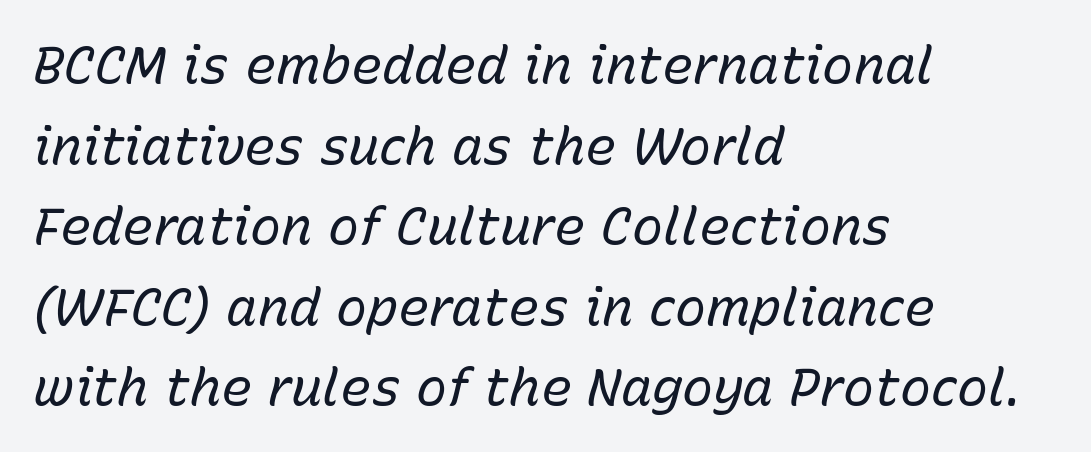
Q: Is the text bold? A: No.
Q: Is the text italic (slanted)? A: Yes, it leans right by about 15 degrees.
Q: Is the text underlined? A: No.
Q: How is the paragraph aligned? A: Left-aligned.
Q: Is the spacing between letters normal or unusually wide? A: Normal.
Q: Is the spacing between lines tight, normal or loose? A: Normal.
Q: Width (condensed, normal, or wide)? A: Normal.
Q: Stroke contrast? A: Low.
Q: x-height? A: Medium.
Q: Monospaced? A: No.
